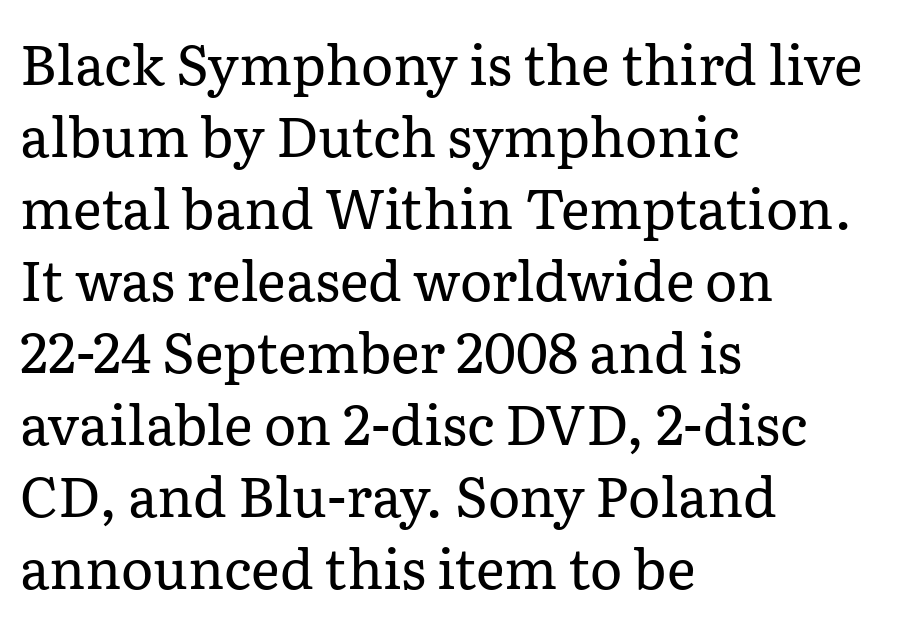
This sample is left-justified, so line endings fall wherever the words run out. Character widths vary here, with narrow letters taking less room than wide ones. The rendering shows small feet on the letterforms — a serif design. It's the straight-up-and-down kind of type.
